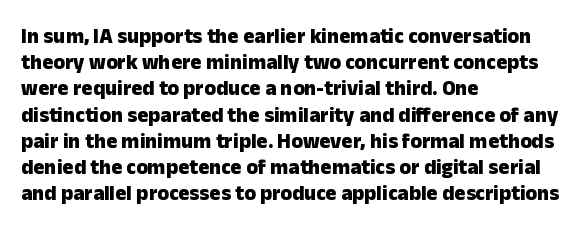
Q: Is the text bold? A: Yes.
Q: Is the text italic (slanted)? A: No, it is upright.
Q: Is the text underlined? A: No.
Q: How is the paragraph aligned? A: Left-aligned.
Q: Is the spacing between letters normal or unusually wide? A: Normal.
Q: Is the spacing between lines tight, normal or loose? A: Normal.
